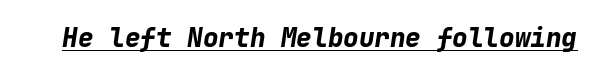
The image shows 26 px bold type, italic (leaning right); set normal letter spacing, underlined.
